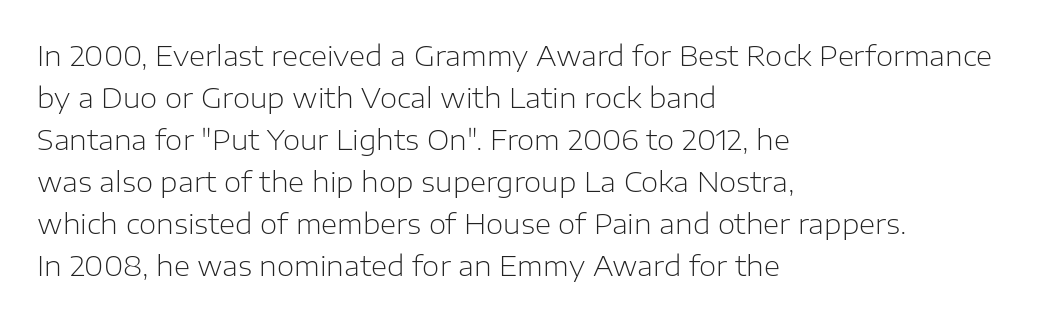
{"serif": "no", "italic": "no", "bold": "no", "weight": "light", "width": "normal", "stroke_contrast": "low", "x_height": "medium", "monospaced": "no", "underline": "no", "align": "left", "line_spacing": "normal", "line_spacing_ratio": 1.5, "letter_spacing": "normal", "letter_spacing_em": 0.0, "glyph_px": 28}
